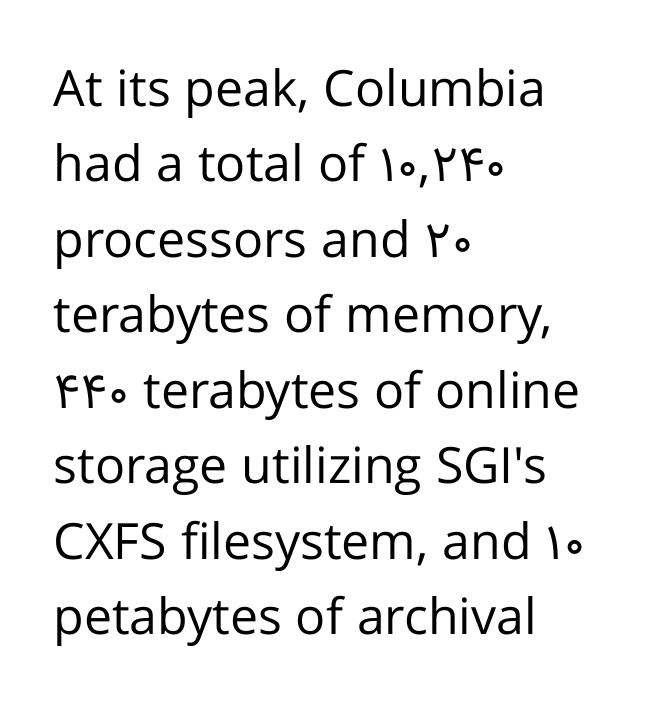
The image shows 50 px regular-weight sans-serif type, upright; set left-aligned, normal line spacing (1.51x), normal letter spacing, not underlined; low stroke contrast and a medium x-height.
